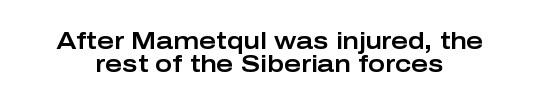
Honestly, the letter spacing is just normal — you wouldn't notice it. Italic: no, the glyphs are upright roman. Clear beneath every line of the passage. Vertical spacing — tight. The typesetter chose a symmetrical, centered arrangement here.
